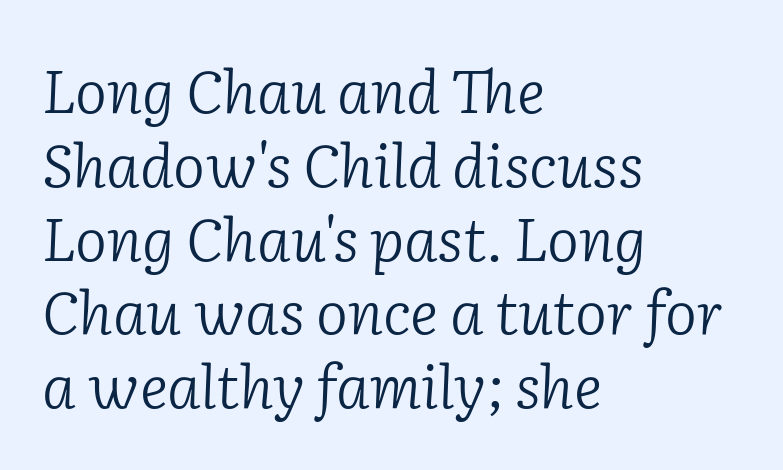
When letters slant like this, we call the style italic. Anything drawn beneath the words? Only blank space. Look at the tracking — it's just the regular setting, nothing added. A light-to-regular cut is what we see here. Serifs: yes, visible at the terminals of the letterforms.
